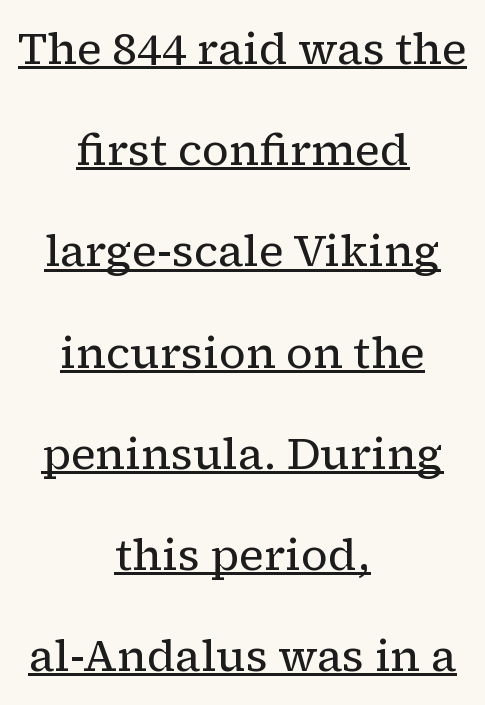
Vertical strokes here are truly vertical. Stem width sits at or under what a default text font uses. Does the type have serifs? Yes, each stem ends in a small foot. Do the characters align in a grid? No, the font is proportional. The specimen includes a rule beneath the text block's lines. Caption: multi-line text, centered on the measure.
